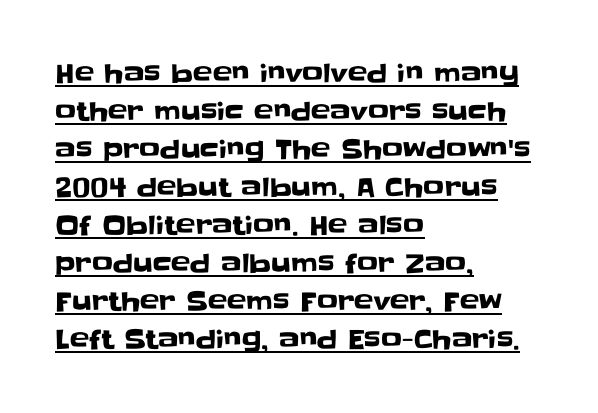
{"italic": "no", "underline": "yes", "align": "left", "line_spacing": "normal", "line_spacing_ratio": 1.46, "letter_spacing": "normal", "letter_spacing_em": 0.0, "glyph_px": 26}
